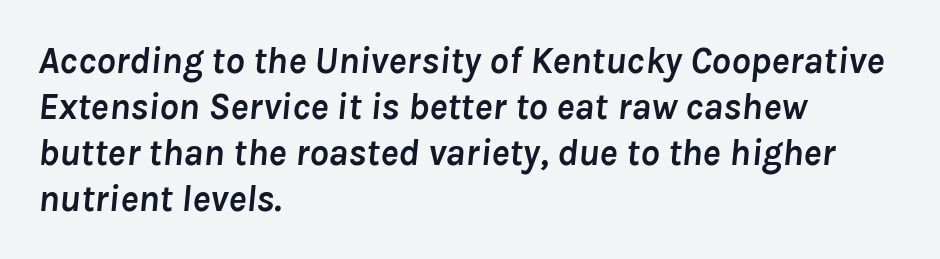
{"italic": "yes", "lean": "right", "slant_degrees": 8, "bold": "yes", "weight": "semibold", "width": "normal", "stroke_contrast": "low", "x_height": "medium", "monospaced": "no", "underline": "no", "align": "left", "line_spacing_ratio": 1.21, "letter_spacing": "normal", "letter_spacing_em": 0.0, "glyph_px": 38}
